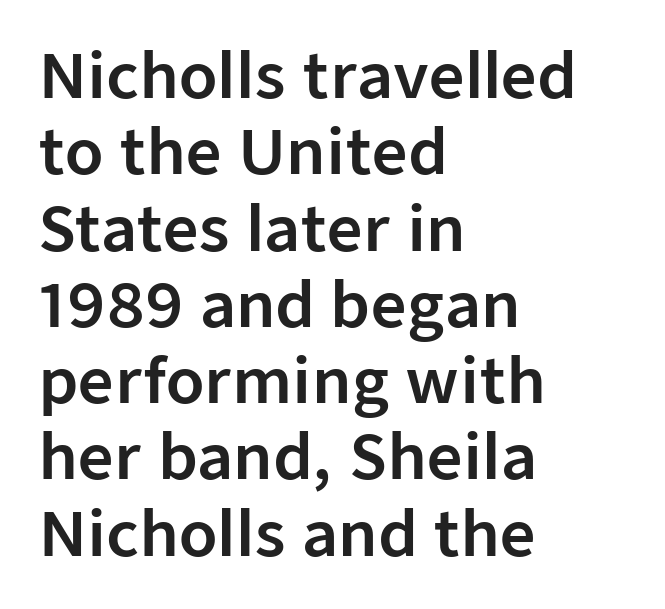
Q: Is the text italic (slanted)? A: No, it is upright.
Q: Is the typeface a serif or a sans-serif typeface? A: Sans-serif.
Q: Is the text underlined? A: No.
Q: How is the paragraph aligned? A: Left-aligned.
Q: Is the spacing between letters normal or unusually wide? A: Normal.
Q: Width (condensed, normal, or wide)? A: Normal.
Q: Stroke contrast? A: Low.
Q: x-height? A: Medium.
Q: Monospaced? A: No.
